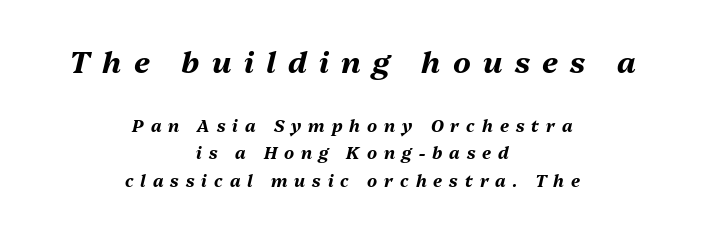
Q: Is the text bold? A: Yes.
Q: Is the text italic (slanted)? A: Yes, it leans right by about 13 degrees.
Q: Is the text underlined? A: No.
Q: How is the paragraph aligned? A: Centered.
Q: Is the spacing between letters normal or unusually wide? A: Unusually wide.
Q: Is the spacing between lines tight, normal or loose? A: Normal.
Q: Which block of text is set in a larger size, the first (top) or the second (bottom)? A: The first (top) one.
Q: Width (condensed, normal, or wide)? A: Normal.
Q: Stroke contrast? A: Medium.
Q: x-height? A: Medium.
Q: Monospaced? A: No.
